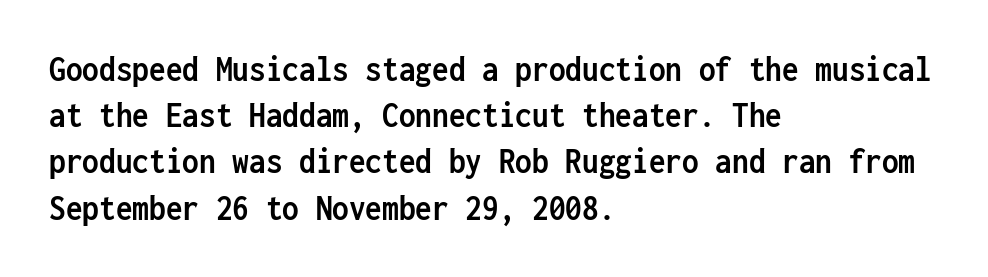
{"serif": "no", "italic": "no", "bold": "yes", "weight": "semibold", "width": "condensed", "stroke_contrast": "low", "x_height": "medium", "monospaced": "yes", "underline": "no", "align": "left", "line_spacing": "normal", "line_spacing_ratio": 1.25, "letter_spacing": "normal", "letter_spacing_em": 0.0, "glyph_px": 37}
